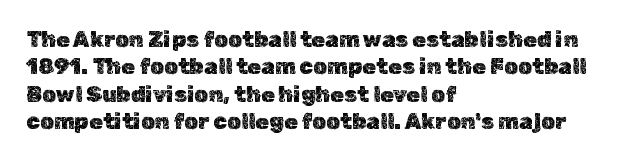
Q: Is the text italic (slanted)? A: No, it is upright.
Q: Is the text underlined? A: No.
Q: How is the paragraph aligned? A: Left-aligned.
Q: Is the spacing between letters normal or unusually wide? A: Normal.
Q: Is the spacing between lines tight, normal or loose? A: Normal.
